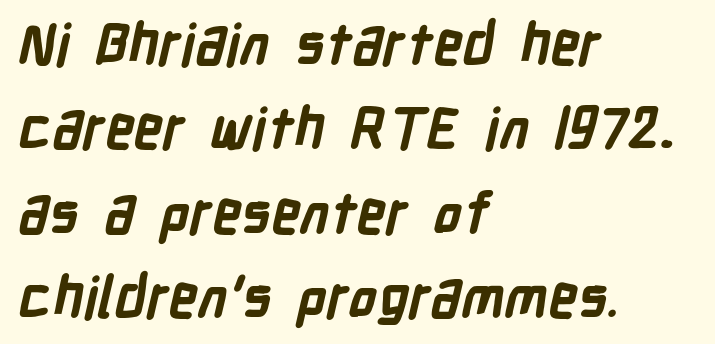
The image shows 57 px bold, condensed sans-serif type; set left-aligned, normal line spacing (1.48x), normal letter spacing, not underlined; low stroke contrast and a medium x-height.
